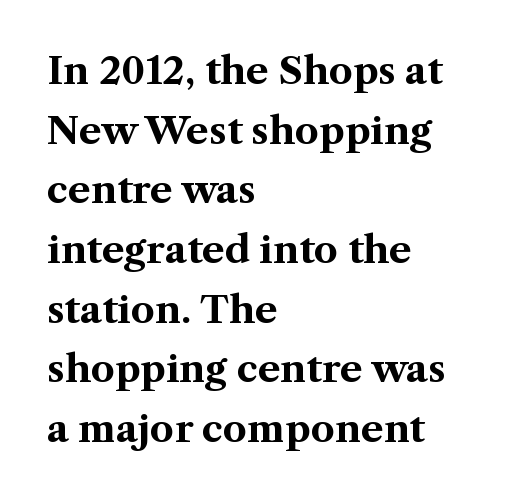
Each new line begins a customary step beneath the previous one. A serif font was chosen for this passage. Where is the straight margin? On the left. Italic: no, the glyphs are upright roman. Inter-character spacing is left at the font's built-in metrics. The baseline area is clear.
